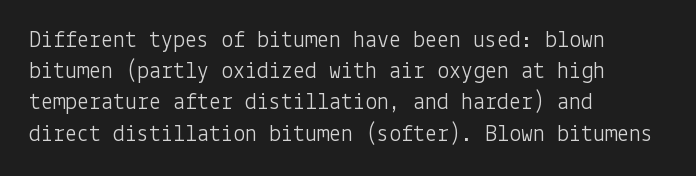
The ragged edge is on the right, which tells us the setting is flush left. The passage shown is not underscored anywhere. These lines were composed using upright roman letters. This sample uses plain, unmodified letter spacing. Reading down the column, the eye jumps a familiar distance to each next line.
